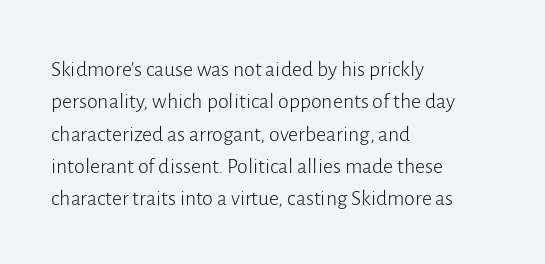
{"italic": "no", "bold": "no", "underline": "no", "align": "left", "line_spacing": "normal", "line_spacing_ratio": 1.47, "letter_spacing": "normal", "letter_spacing_em": 0.0, "glyph_px": 22}
